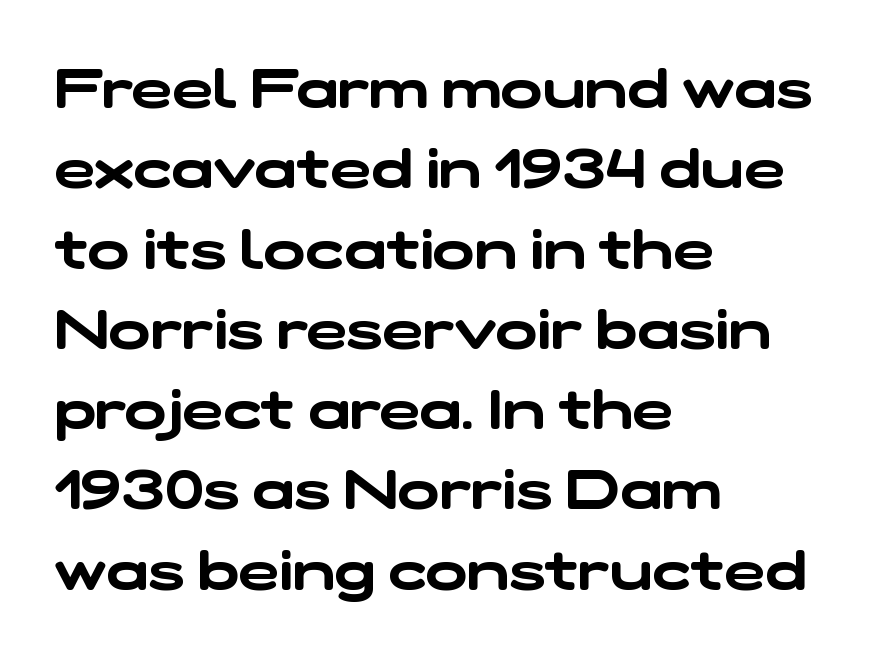
Is this a fixed-width face? No — the glyphs have proportional, varying widths. Horizontal alignment here is leftward, the default for most running prose. Unlike a traditional serif, this face leaves its strokes unadorned. Has an underline been added? It has not. A normal amount of white space separates one row of letters from the next.
